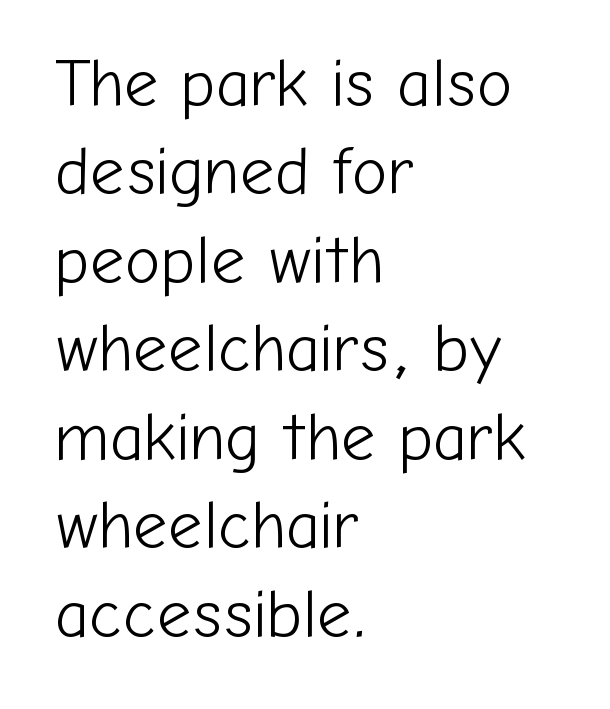
Italic: no, the glyphs are upright roman. Each letter keeps its own natural width here, so spacing adapts to shape. This is not heavy type; no bold has been used. What stands out about the letter spacing? Nothing — it is the standard amount. These lines are composed in type without serifs. Underlining? Definitely not there.
